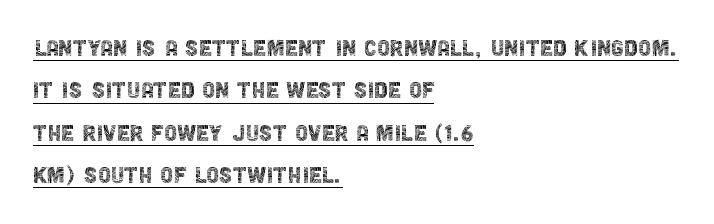
{"serif": "no", "italic": "no", "bold": "no", "weight": "thin", "width": "condensed", "x_height": "large", "monospaced": "no", "underline": "yes", "align": "left", "line_spacing": "normal", "line_spacing_ratio": 1.46, "letter_spacing": "normal", "letter_spacing_em": 0.0, "glyph_px": 29}
